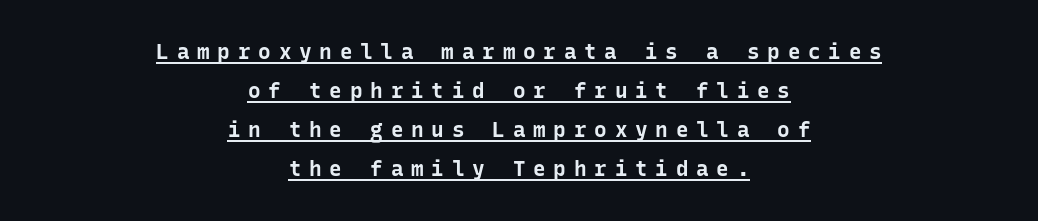
Q: Is the text bold? A: Yes.
Q: Is the text italic (slanted)? A: No, it is upright.
Q: Is the text underlined? A: Yes.
Q: How is the paragraph aligned? A: Centered.
Q: Is the spacing between letters normal or unusually wide? A: Unusually wide.
